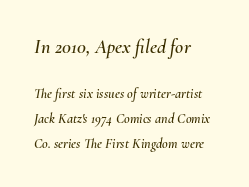
Q: Is the text italic (slanted)? A: Yes, it leans right by about 10 degrees.
Q: Is the text underlined? A: No.
Q: How is the paragraph aligned? A: Left-aligned.
Q: Is the spacing between letters normal or unusually wide? A: Normal.
Q: Which block of text is set in a larger size, the first (top) or the second (bottom)? A: The first (top) one.
